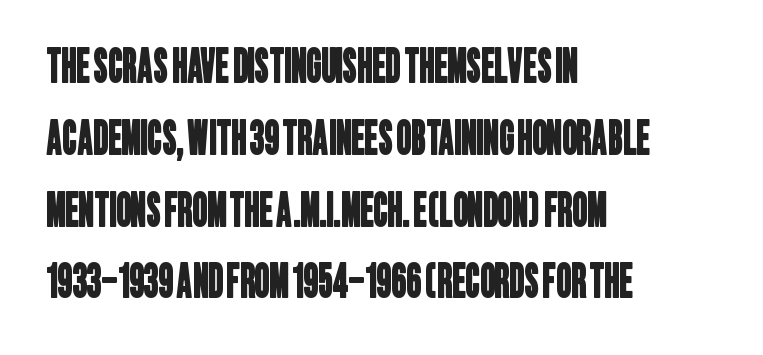
{"serif": "no", "width": "condensed", "stroke_contrast": "low", "x_height": "large", "monospaced": "no", "underline": "no", "align": "left", "line_spacing": "normal", "line_spacing_ratio": 1.56, "letter_spacing": "normal", "letter_spacing_em": 0.0, "glyph_px": 46}
